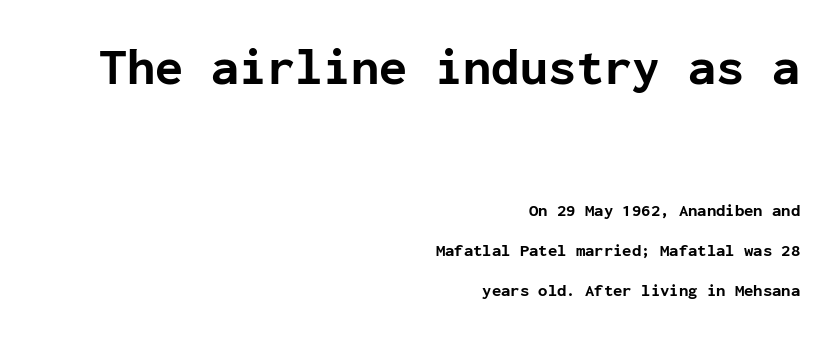
{"serif": "no", "italic": "no", "bold": "yes", "weight": "bold", "width": "normal", "stroke_contrast": "low", "x_height": "medium", "monospaced": "yes", "underline": "no", "align": "right", "line_spacing": "loose", "line_spacing_ratio": 2.36, "letter_spacing": "normal", "letter_spacing_em": 0.0, "larger_block": "first", "size_ratio": 3.0, "glyph_px": 51}
